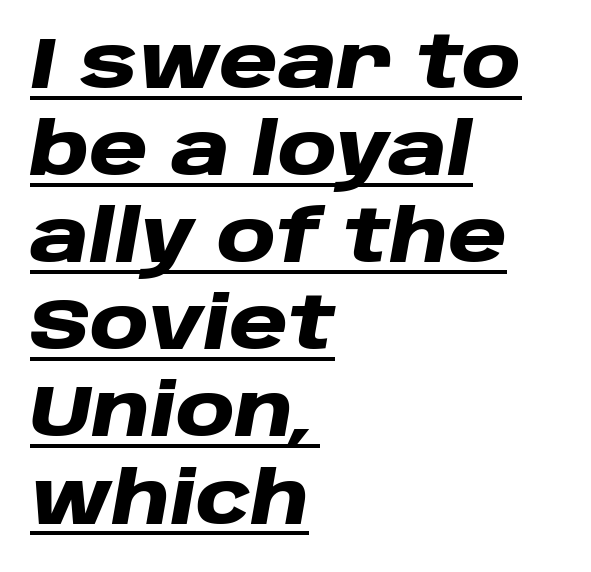
Notice how thick the strokes are: this is what a full bold looks like. Italic: yes, the glyphs are oblique. The passage shown is typed in a proportional face where columns would drift. Observe the ordinary spacing: letters are neighbours, not strangers. Left-aligned paragraph, ragged on the right.
